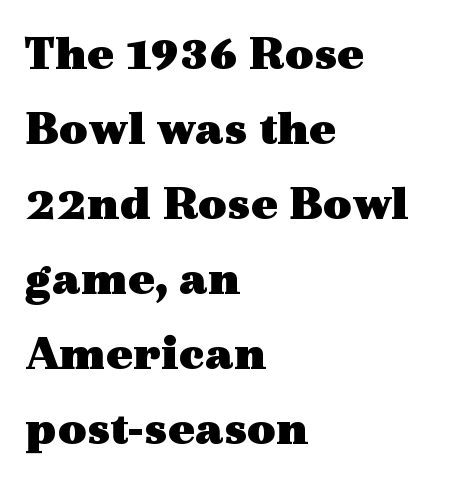
The image shows 50 px heavy, wide serif type, upright; set left-aligned, normal line spacing (1.5x), normal letter spacing, not underlined; a medium x-height.
